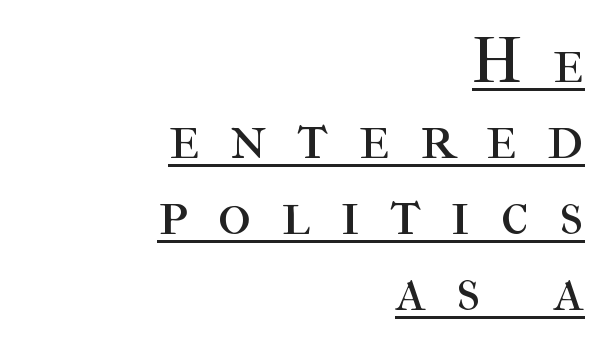
The image shows 64 px regular-weight serif type, upright; set right-aligned, line spacing 1.19x, unusually wide letter spacing (+0.47 em), underlined; high stroke contrast and a medium x-height.
